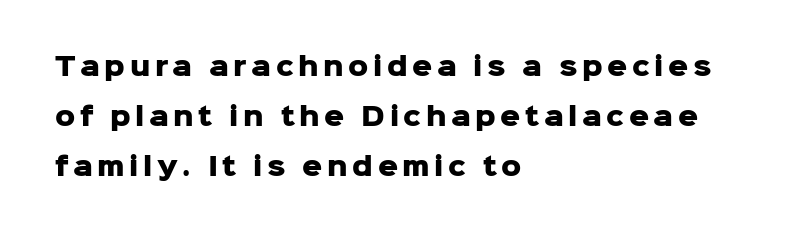
Vertical strokes here are truly vertical. As a designer I'd log this as weight 700, bold. Honestly, there is no underline to notice here at all. Summary of vertical rhythm: relaxed, with wide interline spacing. The compositor pushed each line to the left boundary.
